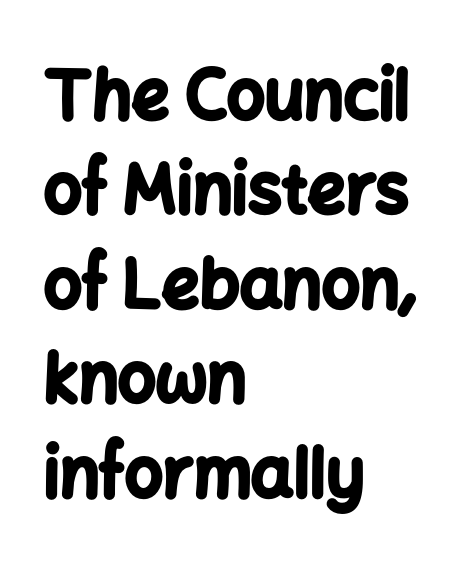
Examine the stroke ends and you'll find no serifs. Here the designer chose a conventional face with non-uniform glyph widths. Typesetter's note: full bold, strokes at maximum text heaviness. Does the copy run flush right? No — it runs flush left. Every stem runs plumb, perpendicular to the baseline.
